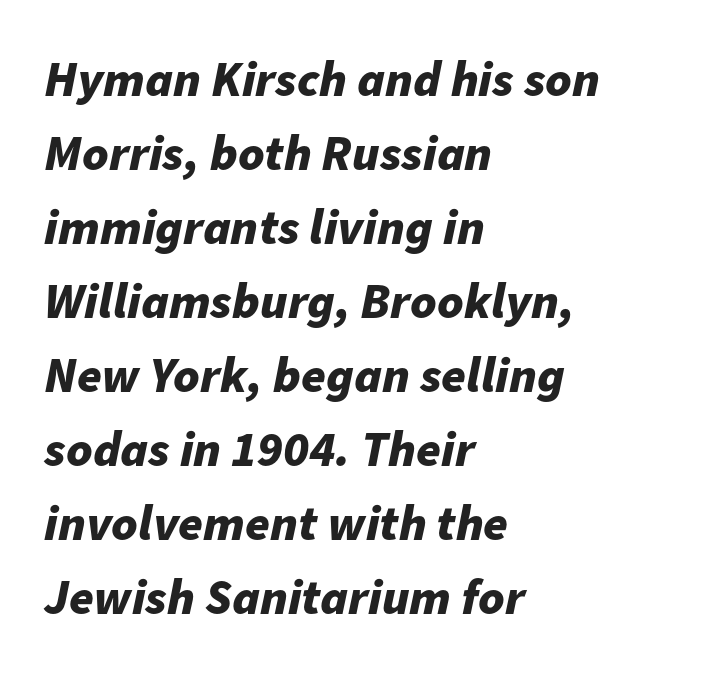
The image shows 50 px bold type, italic (leaning right); set left-aligned, normal line spacing (1.48x), normal letter spacing, not underlined; low stroke contrast and a medium x-height.
